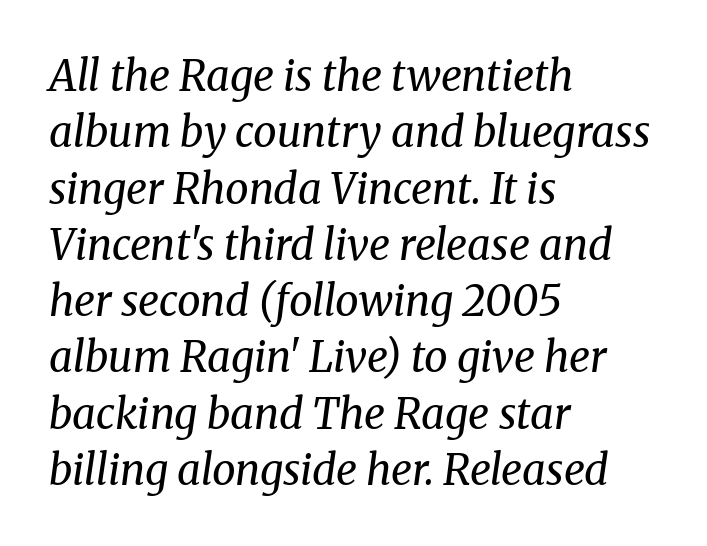
Q: Is the text bold? A: No.
Q: Is the text italic (slanted)? A: Yes, it leans right by about 8 degrees.
Q: Is the typeface a serif or a sans-serif typeface? A: Serif.
Q: Is the text underlined? A: No.
Q: How is the paragraph aligned? A: Left-aligned.
Q: Is the spacing between letters normal or unusually wide? A: Normal.
Q: Is the spacing between lines tight, normal or loose? A: Normal.
Q: Width (condensed, normal, or wide)? A: Normal.
Q: Stroke contrast? A: Medium.
Q: x-height? A: Medium.
Q: Monospaced? A: No.
